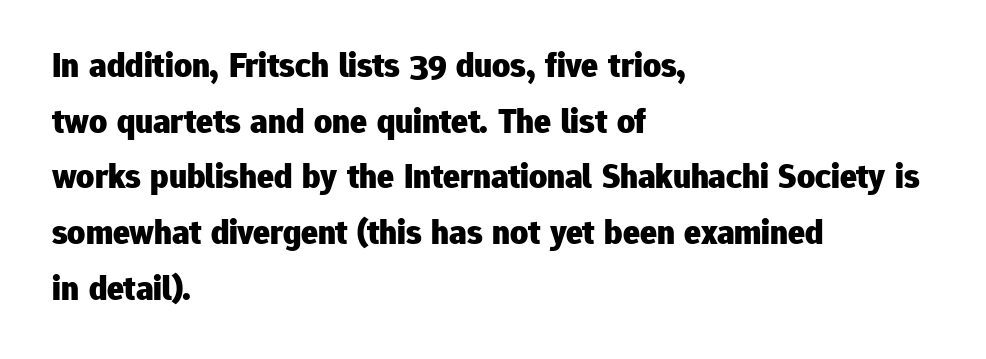
{"serif": "no", "italic": "no", "bold": "yes", "weight": "heavy", "width": "normal", "stroke_contrast": "low", "x_height": "medium", "monospaced": "no", "underline": "no", "align": "left", "line_spacing": "normal", "line_spacing_ratio": 1.59, "letter_spacing": "normal", "letter_spacing_em": 0.0, "glyph_px": 35}
